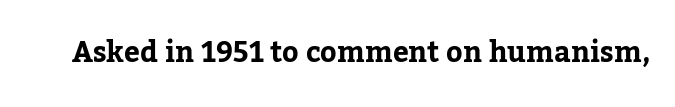
Every stem runs plumb, perpendicular to the baseline. Descenders are the only things crossing below the line. The glyphs in this specimen are seriffed. Set as a true bold cut, around the 700 mark. Tracking value appears to be zero — textbook default spacing.
